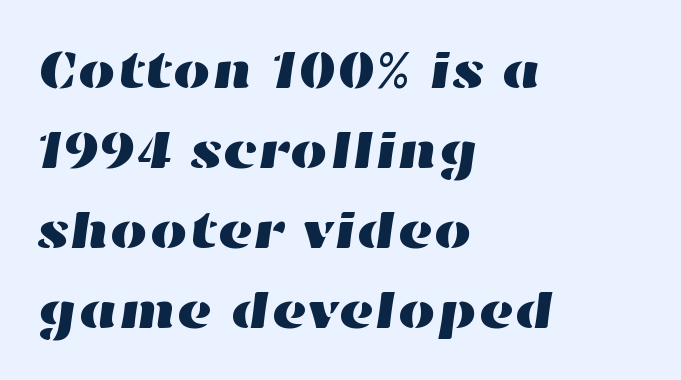
Q: Is the text underlined? A: No.
Q: How is the paragraph aligned? A: Left-aligned.
Q: Is the spacing between letters normal or unusually wide? A: Normal.
Q: Is the spacing between lines tight, normal or loose? A: Normal.
Q: Width (condensed, normal, or wide)? A: Wide.
Q: Stroke contrast? A: High.
Q: x-height? A: Medium.
Q: Monospaced? A: No.
